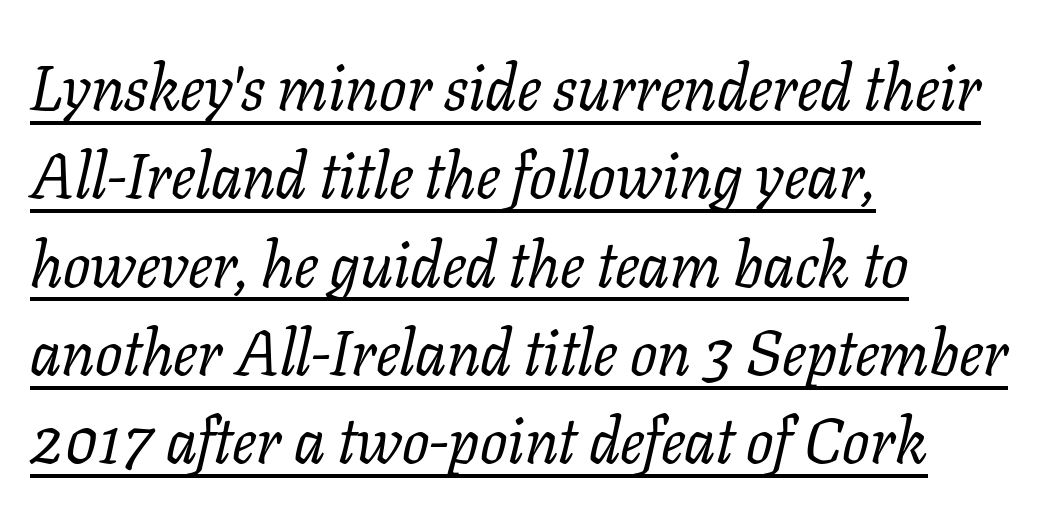
{"serif": "yes", "italic": "yes", "lean": "right", "slant_degrees": 11, "bold": "no", "weight": "regular", "width": "normal", "stroke_contrast": "low", "x_height": "medium", "monospaced": "no", "underline": "yes", "align": "left", "line_spacing": "normal", "line_spacing_ratio": 1.38, "letter_spacing": "normal", "letter_spacing_em": 0.0, "glyph_px": 64}
